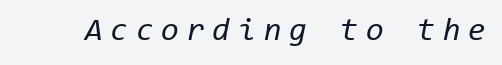
The image shows 32 px regular-weight type, italic (leaning right), monospaced; set unusually wide letter spacing (+0.25 em), not underlined; low stroke contrast and a medium x-height.
